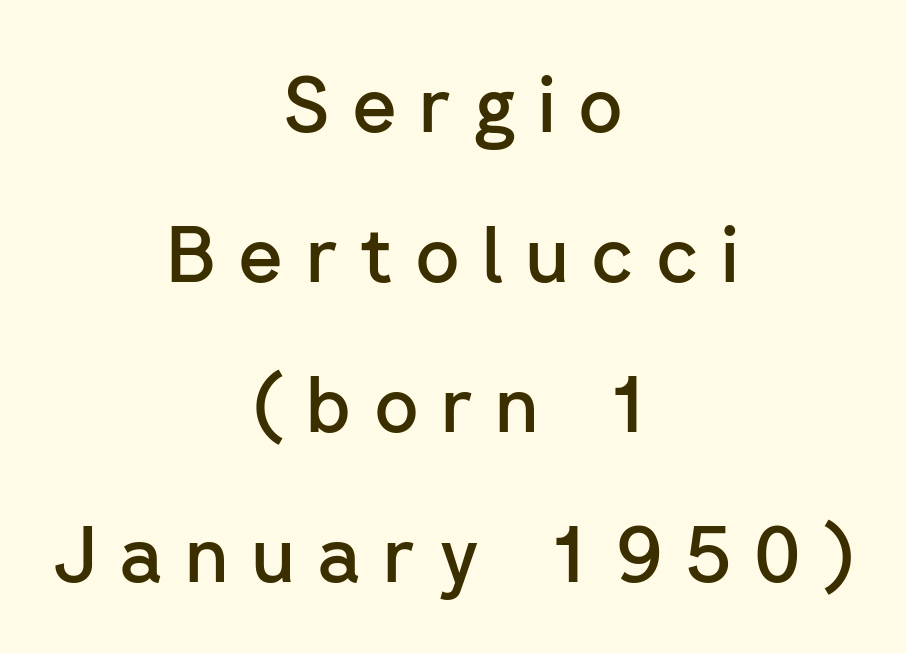
Q: Is the text bold? A: Semi-bold.
Q: Is the text italic (slanted)? A: No, it is upright.
Q: Is the typeface a serif or a sans-serif typeface? A: Sans-serif.
Q: Is the text underlined? A: No.
Q: How is the paragraph aligned? A: Centered.
Q: Is the spacing between letters normal or unusually wide? A: Unusually wide.
Q: Is the spacing between lines tight, normal or loose? A: Loose.
Q: Width (condensed, normal, or wide)? A: Normal.
Q: Stroke contrast? A: Low.
Q: x-height? A: Medium.
Q: Monospaced? A: No.
